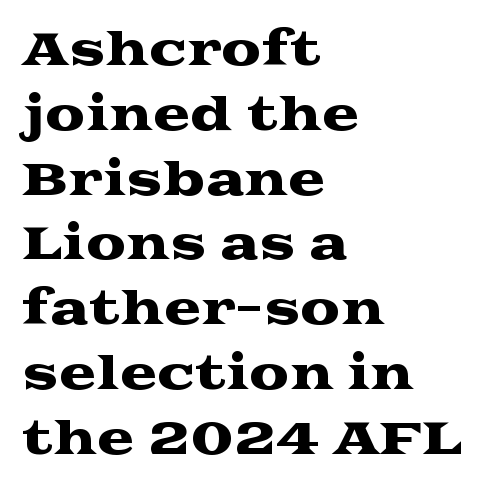
What kind of face is this? One with serifs. You could call the tracking neutral — neither tight nor loose. The rendering uses natural spacing where letterforms have individual widths. In terms of leading, this rendering sits right in the middle. Rule under the text: the space is simply empty. Caption: multi-line text, flush left, ragged right.
